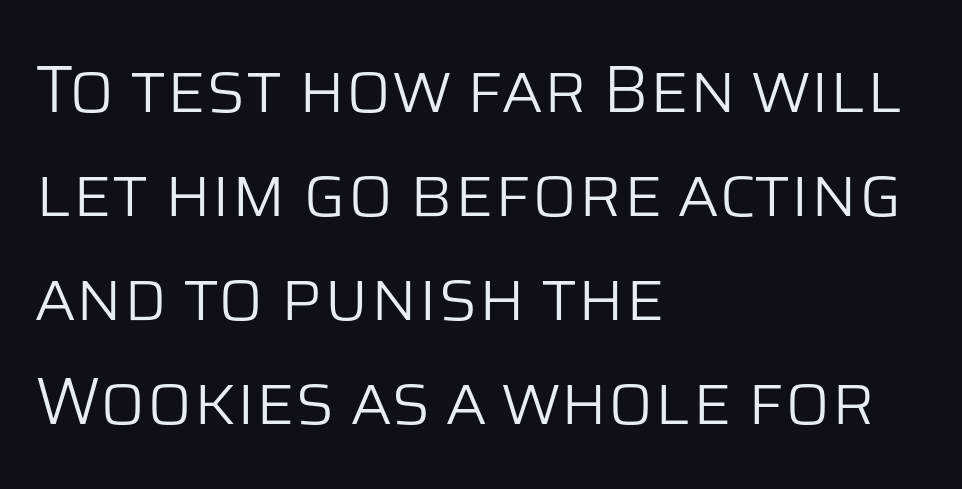
Q: Is the text bold? A: No.
Q: Is the text italic (slanted)? A: No, it is upright.
Q: Is the typeface a serif or a sans-serif typeface? A: Sans-serif.
Q: Is the text underlined? A: No.
Q: How is the paragraph aligned? A: Left-aligned.
Q: Is the spacing between letters normal or unusually wide? A: Normal.
Q: Is the spacing between lines tight, normal or loose? A: Normal.
Q: Width (condensed, normal, or wide)? A: Normal.
Q: Stroke contrast? A: Low.
Q: x-height? A: Large.
Q: Monospaced? A: No.
